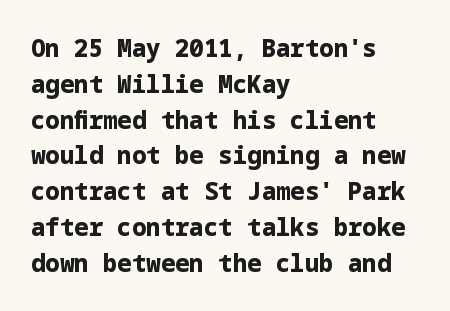
The image shows 24 px bold type, upright; set left-aligned, normal line spacing (1.49x), normal letter spacing, not underlined.
